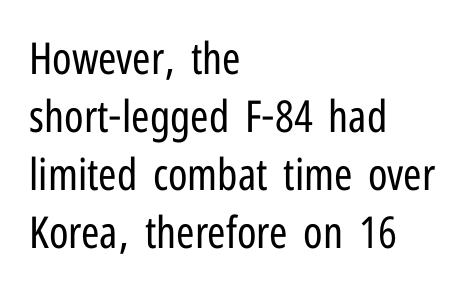
The image shows 44 px regular-weight, condensed sans-serif type, upright; set left-aligned, normal line spacing (1.32x), normal letter spacing, not underlined; low stroke contrast and a medium x-height.
